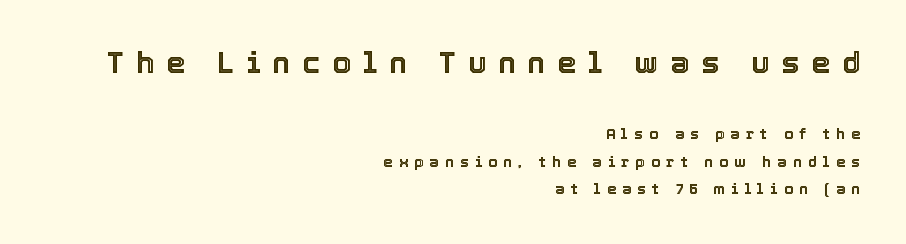
Q: Is the text italic (slanted)? A: No, it is upright.
Q: Is the text underlined? A: No.
Q: How is the paragraph aligned? A: Right-aligned.
Q: Is the spacing between letters normal or unusually wide? A: Unusually wide.
Q: Which block of text is set in a larger size, the first (top) or the second (bottom)? A: The first (top) one.
Q: Width (condensed, normal, or wide)? A: Normal.
Q: x-height? A: Medium.
Q: Monospaced? A: No.
